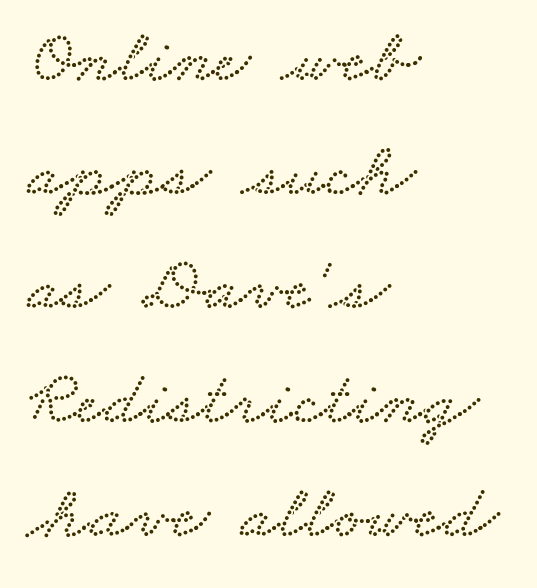
Q: Is the text underlined? A: No.
Q: How is the paragraph aligned? A: Left-aligned.
Q: Is the spacing between letters normal or unusually wide? A: Normal.
Q: Is the spacing between lines tight, normal or loose? A: Normal.
Q: Width (condensed, normal, or wide)? A: Wide.
Q: Stroke contrast? A: Low.
Q: x-height? A: Small.
Q: Monospaced? A: No.
